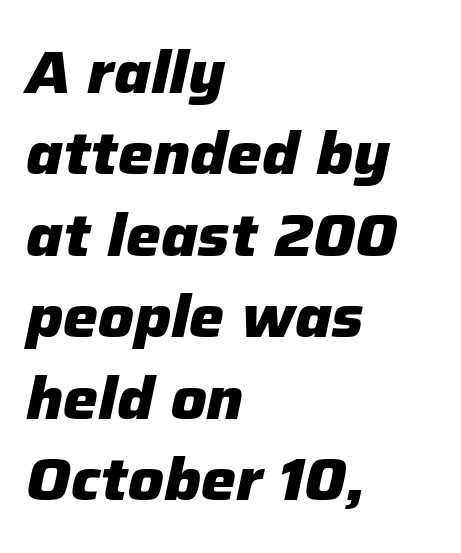
The image shows 59 px heavy type, italic (leaning right); set left-aligned, normal line spacing (1.38x), normal letter spacing, not underlined; low stroke contrast and a medium x-height.
